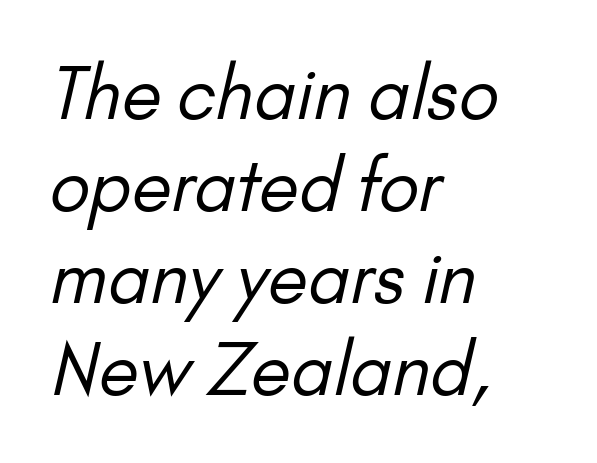
{"serif": "no", "bold": "no", "weight": "regular", "width": "normal", "stroke_contrast": "low", "x_height": "small", "monospaced": "no", "underline": "no", "align": "left", "line_spacing": "normal", "line_spacing_ratio": 1.28, "letter_spacing": "normal", "letter_spacing_em": 0.0, "glyph_px": 72}
